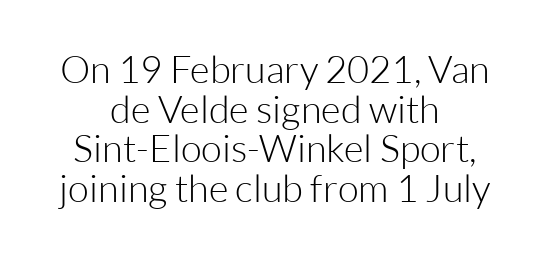
{"serif": "no", "italic": "no", "bold": "no", "weight": "light", "width": "normal", "stroke_contrast": "low", "x_height": "medium", "monospaced": "no", "underline": "no", "align": "center", "line_spacing": "tight", "line_spacing_ratio": 1.04, "letter_spacing": "normal", "letter_spacing_em": 0.0, "glyph_px": 38}
